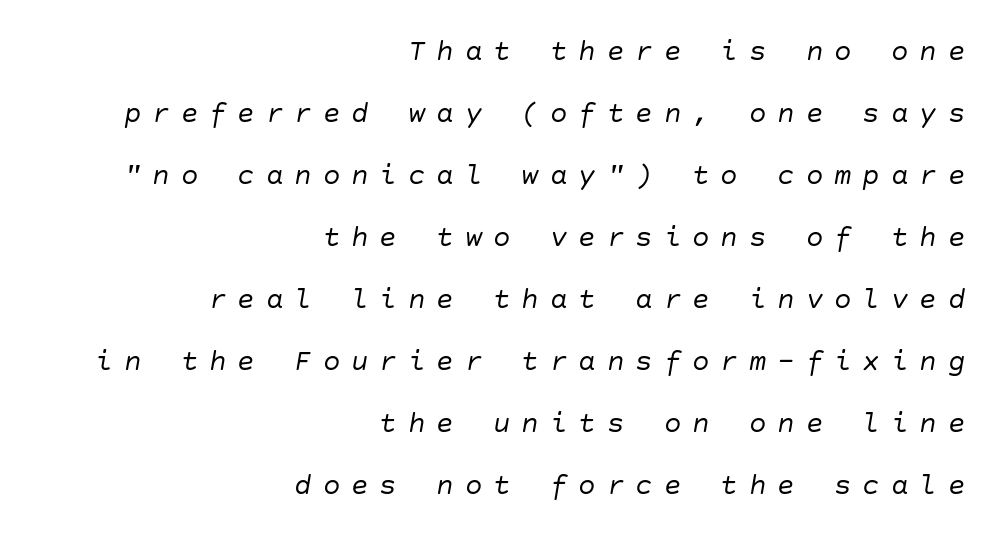
The image shows 29 px regular-weight type, italic (leaning right); set right-aligned, loose line spacing (2.14x), unusually wide letter spacing (+0.38 em), not underlined; low stroke contrast and a large x-height.
